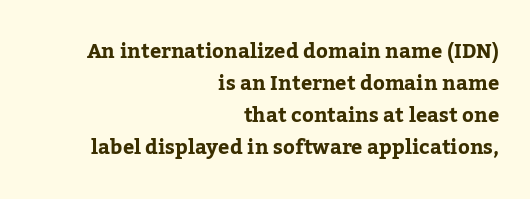
The image shows 20 px bold type, upright; set right-aligned, normal line spacing (1.6x), normal letter spacing, not underlined.
